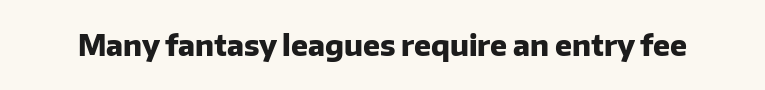
Q: Is the text bold? A: Yes.
Q: Is the text italic (slanted)? A: No, it is upright.
Q: Is the typeface a serif or a sans-serif typeface? A: Sans-serif.
Q: Is the text underlined? A: No.
Q: Is the spacing between letters normal or unusually wide? A: Normal.
Q: Width (condensed, normal, or wide)? A: Normal.
Q: Stroke contrast? A: Low.
Q: x-height? A: Medium.
Q: Monospaced? A: No.
